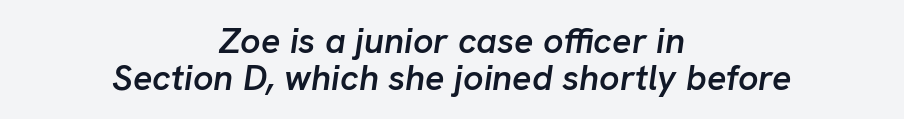
{"italic": "yes", "lean": "right", "slant_degrees": 8, "bold": "semi", "weight": "semibold", "width": "normal", "stroke_contrast": "low", "x_height": "medium", "monospaced": "no", "underline": "no", "align": "center", "line_spacing": "tight", "line_spacing_ratio": 1.04, "letter_spacing": "normal", "letter_spacing_em": 0.0, "glyph_px": 36}
